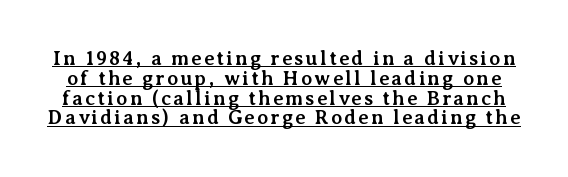
{"italic": "no", "bold": "yes", "underline": "yes", "line_spacing": "tight", "line_spacing_ratio": 0.99, "glyph_px": 20}
